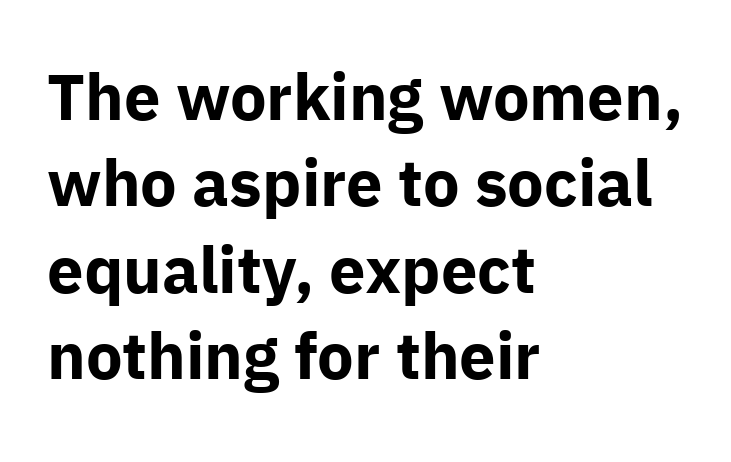
The image shows 65 px bold sans-serif type, upright; set left-aligned, normal line spacing (1.33x), normal letter spacing, not underlined; low stroke contrast and a medium x-height.
